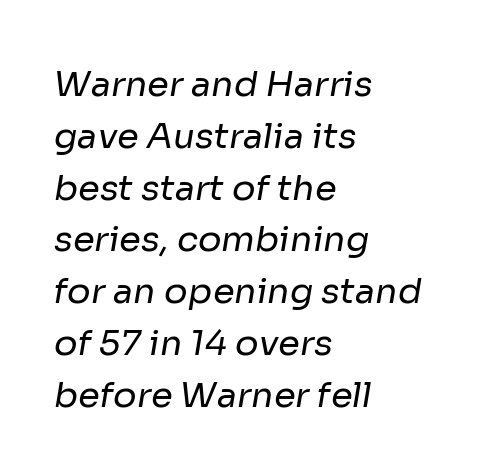
The ragged edge is on the right, which tells us the setting is flush left. Successive baselines arrive at the customary interval. Lines of text with bare space underneath. You could not count columns in this text — the font is proportionally spaced. Standard letterfit; no display-style spreading of the glyphs. The face used here is a sans, in the tradition of grotesques and geometrics.
